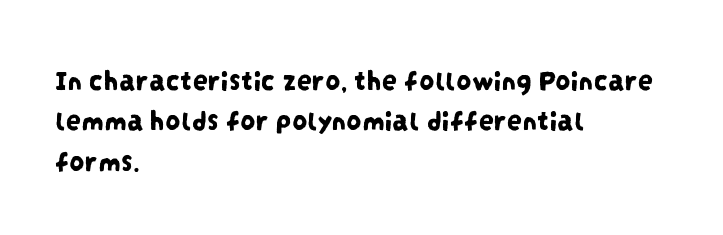
Q: Is the typeface a serif or a sans-serif typeface? A: Sans-serif.
Q: Is the text underlined? A: No.
Q: How is the paragraph aligned? A: Left-aligned.
Q: Is the spacing between letters normal or unusually wide? A: Normal.
Q: Is the spacing between lines tight, normal or loose? A: Normal.
Q: Width (condensed, normal, or wide)? A: Condensed.
Q: Stroke contrast? A: Low.
Q: x-height? A: Large.
Q: Monospaced? A: No.
